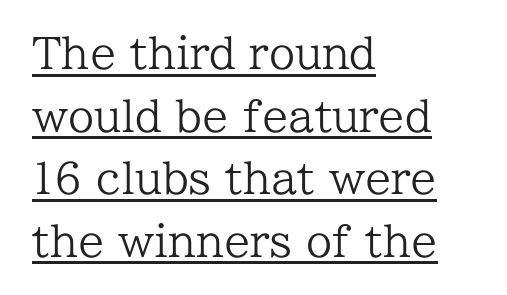
{"serif": "yes", "italic": "no", "bold": "no", "weight": "regular", "width": "normal", "stroke_contrast": "low", "x_height": "medium", "monospaced": "no", "underline": "yes", "align": "left", "line_spacing": "normal", "line_spacing_ratio": 1.49, "letter_spacing": "normal", "letter_spacing_em": 0.0, "glyph_px": 42}
